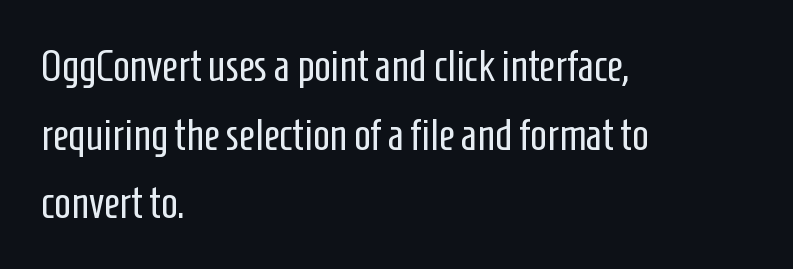
{"serif": "no", "italic": "no", "bold": "no", "weight": "regular", "width": "condensed", "stroke_contrast": "low", "x_height": "medium", "monospaced": "no", "underline": "no", "align": "left", "line_spacing": "normal", "line_spacing_ratio": 1.56, "letter_spacing": "normal", "letter_spacing_em": 0.0, "glyph_px": 44}
